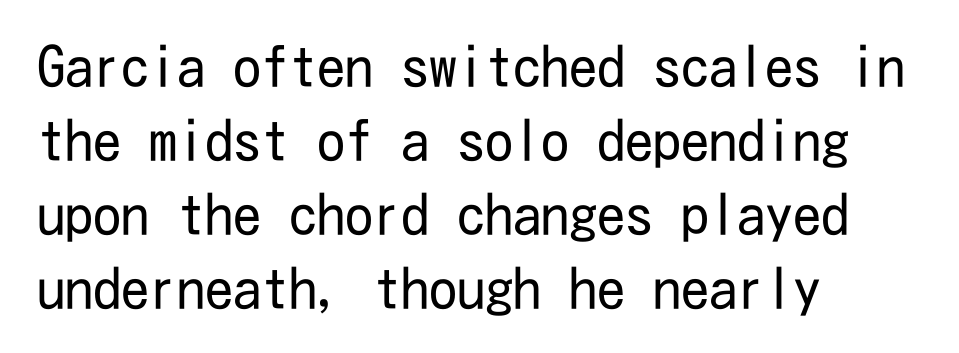
Notice how descenders clear the ascenders below comfortably — that's standard leading. When letters stand straight like this, we call the style roman or upright. No chunkiness to these letters — they're not bold. Standard letterfit; no display-style spreading of the glyphs. These lines are composed in type without serifs. The paragraph shown leans on its left margin.
